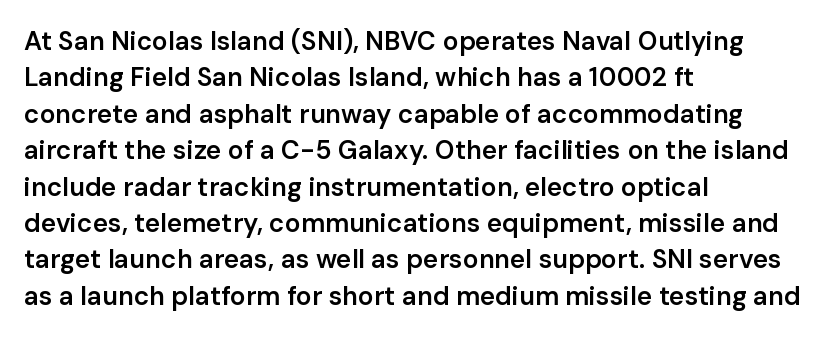
{"italic": "no", "bold": "semi", "underline": "no", "align": "left", "line_spacing": "normal", "line_spacing_ratio": 1.4, "letter_spacing": "normal", "letter_spacing_em": 0.0, "glyph_px": 26}
